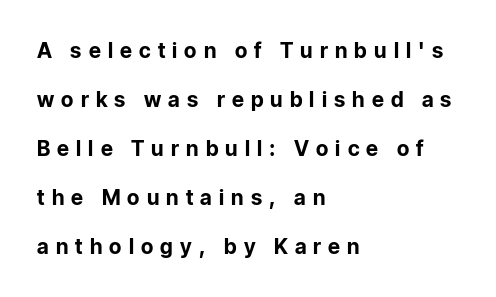
Upright lettering throughout. A bare baseline throughout the passage. The passage shown is emphatically bold. Whoever set this chose breathing room over compactness in the vertical rhythm.
